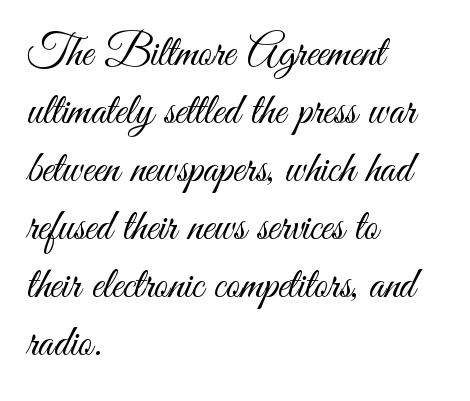
{"serif": "no", "bold": "no", "weight": "light", "width": "condensed", "stroke_contrast": "medium", "x_height": "small", "monospaced": "no", "underline": "no", "align": "left", "line_spacing": "normal", "line_spacing_ratio": 1.32, "letter_spacing": "normal", "letter_spacing_em": 0.0, "glyph_px": 44}
